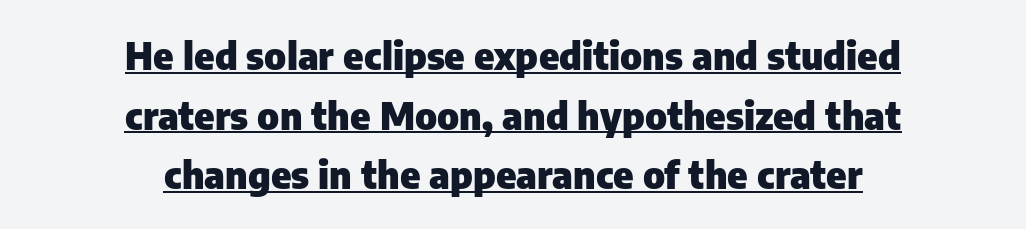
The image shows 38 px heavy sans-serif type, upright; set centered, normal line spacing (1.57x), normal letter spacing, underlined; low stroke contrast and a medium x-height.
